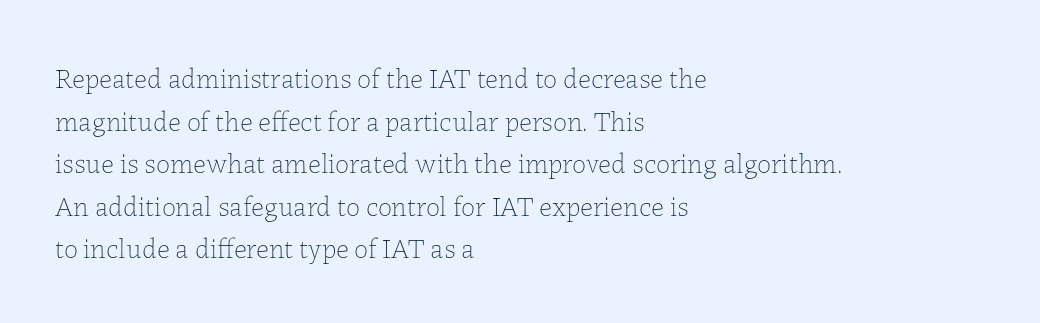
The image shows 28 px thin type, upright; set left-aligned, normal line spacing (1.52x), normal letter spacing, not underlined; low stroke contrast and a medium x-height.
